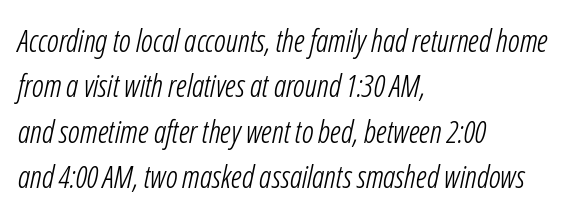
The image shows 31 px light, condensed sans-serif type; set left-aligned, normal line spacing (1.46x), normal letter spacing, not underlined; low stroke contrast and a medium x-height.
